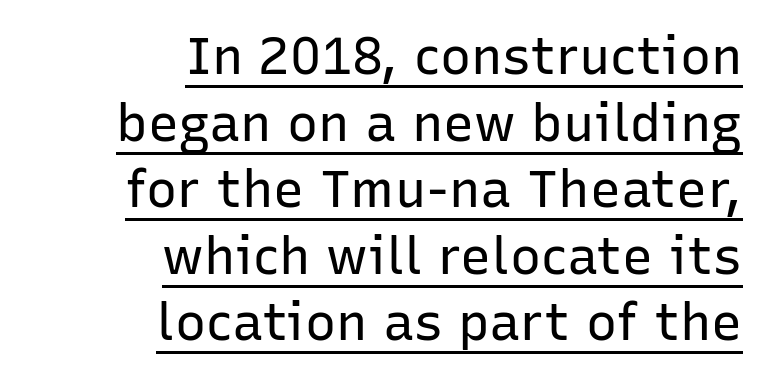
What decoration does the sample have? An underline. Look at the bottom of the vertical strokes: they stop flat, with no serifs. Every stem runs plumb, perpendicular to the baseline. Tracking value appears to be zero — textbook default spacing. Unbolded letterforms with no extra heft. Line endings align vertically; line beginnings do not.
